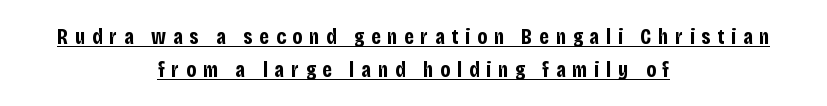
Q: Is the text bold? A: Yes.
Q: Is the text italic (slanted)? A: No, it is upright.
Q: Is the text underlined? A: Yes.
Q: How is the paragraph aligned? A: Centered.
Q: Is the spacing between letters normal or unusually wide? A: Unusually wide.
Q: Is the spacing between lines tight, normal or loose? A: Normal.
